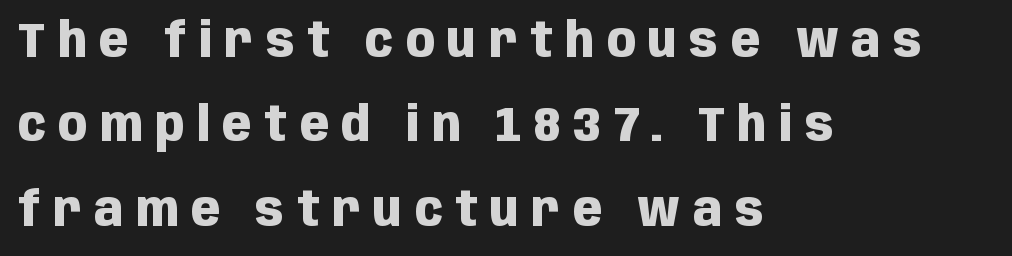
Q: Is the text bold? A: Yes.
Q: Is the text italic (slanted)? A: No, it is upright.
Q: Is the typeface a serif or a sans-serif typeface? A: Sans-serif.
Q: Is the text underlined? A: No.
Q: How is the paragraph aligned? A: Left-aligned.
Q: Is the spacing between letters normal or unusually wide? A: Unusually wide.
Q: Width (condensed, normal, or wide)? A: Condensed.
Q: Stroke contrast? A: Low.
Q: x-height? A: Large.
Q: Monospaced? A: No.
